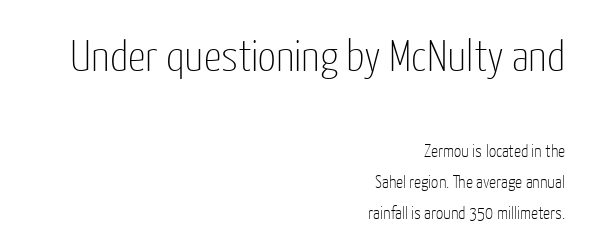
Lines of text with bare space underneath. You could call the tracking neutral — neither tight nor loose. The first block has been scaled up relative to the second. Vertical stems look standard width or narrower in stroke. A flush-right, rag-left setting is used for this passage. The rendering uses natural spacing where letterforms have individual widths.
